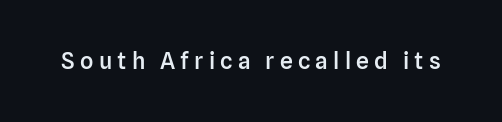
{"italic": "no", "bold": "semi", "underline": "no", "letter_spacing": "wide", "letter_spacing_em": 0.23, "glyph_px": 23}
